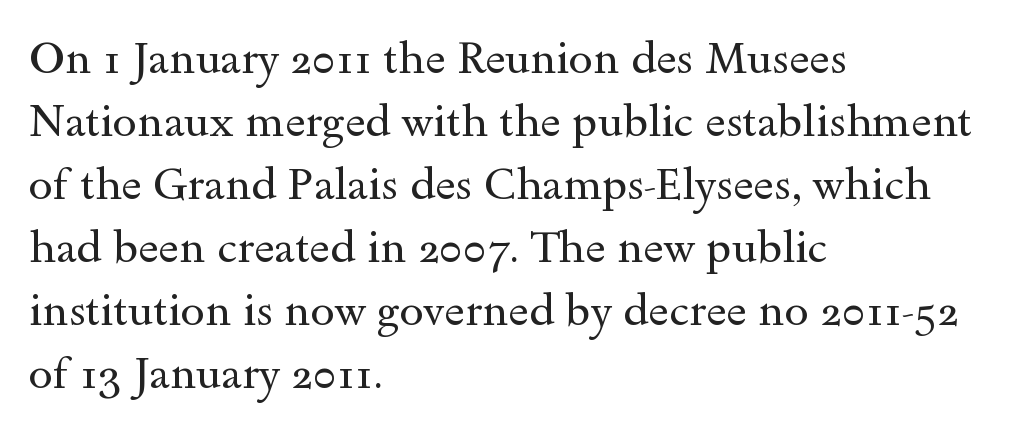
Q: Is the text bold? A: No.
Q: Is the text italic (slanted)? A: No, it is upright.
Q: Is the typeface a serif or a sans-serif typeface? A: Serif.
Q: Is the text underlined? A: No.
Q: How is the paragraph aligned? A: Left-aligned.
Q: Is the spacing between letters normal or unusually wide? A: Normal.
Q: Is the spacing between lines tight, normal or loose? A: Normal.
Q: Width (condensed, normal, or wide)? A: Wide.
Q: x-height? A: Small.
Q: Monospaced? A: No.
